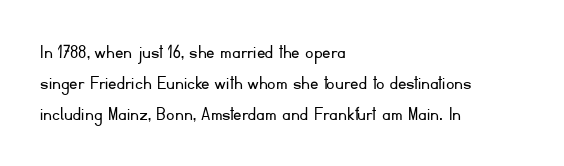
Q: Is the text bold? A: No.
Q: Is the text italic (slanted)? A: No, it is upright.
Q: Is the text underlined? A: No.
Q: How is the paragraph aligned? A: Left-aligned.
Q: Is the spacing between letters normal or unusually wide? A: Normal.
Q: Is the spacing between lines tight, normal or loose? A: Normal.
